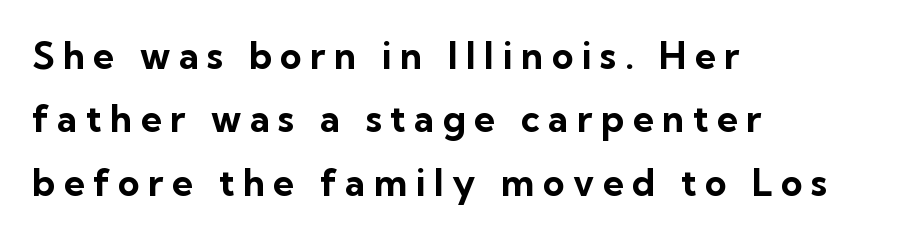
The image shows 37 px bold sans-serif type, upright; set left-aligned, line spacing 1.71x, unusually wide letter spacing (+0.23 em), not underlined; low stroke contrast and a medium x-height.
